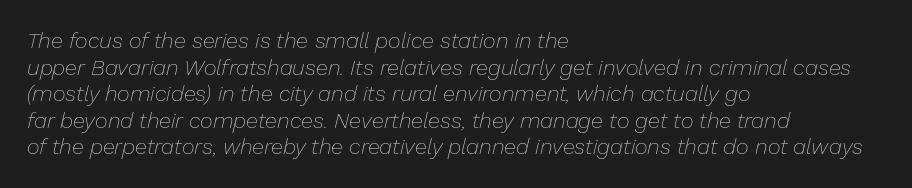
Stroke mass is kept to a normal reading level or below. An italicized treatment has been applied to the whole sample. These lines are set flush left with a ragged right edge. The baseline area is clear.
